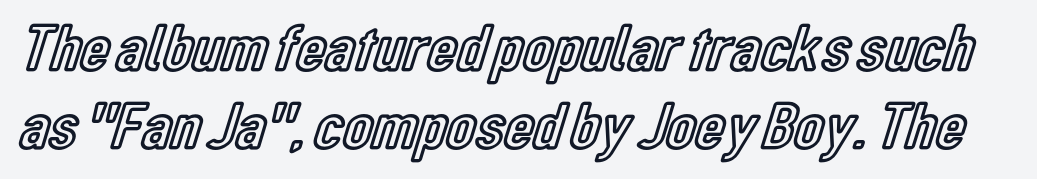
Q: Is the text italic (slanted)? A: Yes.
Q: Is the text underlined? A: No.
Q: Is the spacing between letters normal or unusually wide? A: Normal.
Q: Width (condensed, normal, or wide)? A: Condensed.
Q: x-height? A: Medium.
Q: Monospaced? A: No.
